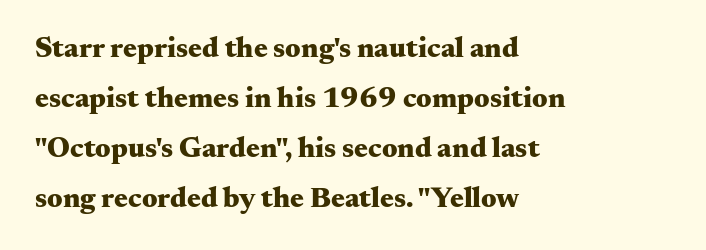
{"serif": "yes", "italic": "no", "bold": "yes", "weight": "heavy", "width": "wide", "stroke_contrast": "medium", "x_height": "small", "monospaced": "no", "underline": "no", "align": "left", "line_spacing_ratio": 1.72, "letter_spacing": "normal", "letter_spacing_em": 0.0, "glyph_px": 29}
